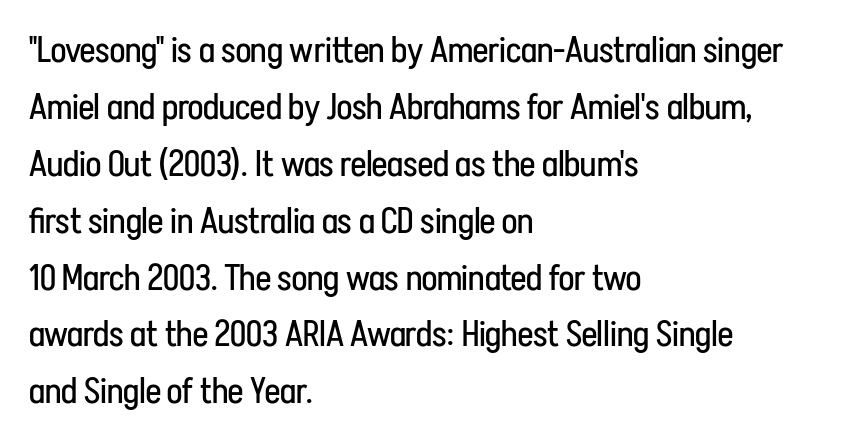
Q: Is the text bold? A: No.
Q: Is the text italic (slanted)? A: No, it is upright.
Q: Is the typeface a serif or a sans-serif typeface? A: Sans-serif.
Q: Is the text underlined? A: No.
Q: How is the paragraph aligned? A: Left-aligned.
Q: Is the spacing between letters normal or unusually wide? A: Normal.
Q: Is the spacing between lines tight, normal or loose? A: Normal.
Q: Width (condensed, normal, or wide)? A: Condensed.
Q: Stroke contrast? A: Low.
Q: x-height? A: Medium.
Q: Monospaced? A: No.
